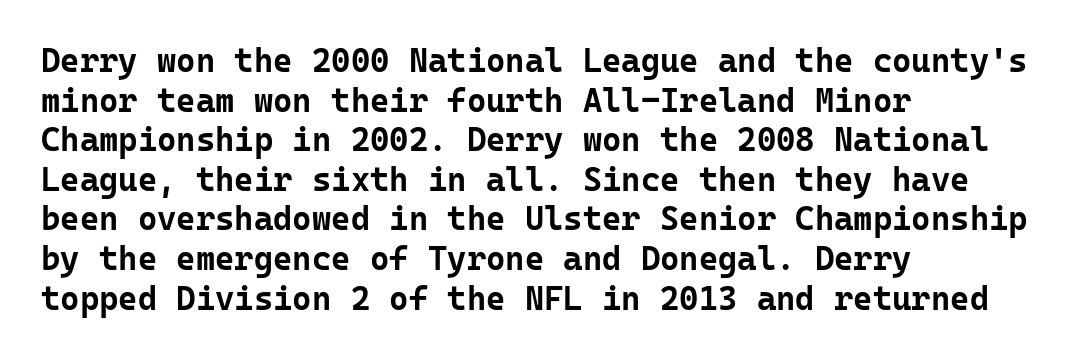
{"serif": "no", "italic": "no", "bold": "yes", "weight": "bold", "width": "normal", "stroke_contrast": "low", "x_height": "medium", "monospaced": "yes", "underline": "no", "align": "left", "line_spacing_ratio": 1.2, "letter_spacing": "normal", "letter_spacing_em": 0.0, "glyph_px": 33}
